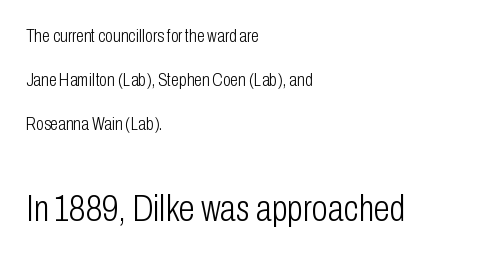
The image shows 37 px light, condensed sans-serif type, upright; set left-aligned, loose line spacing (2.45x), normal letter spacing, not underlined; the second (bottom) block is 2.06x larger; low stroke contrast and a medium x-height.
